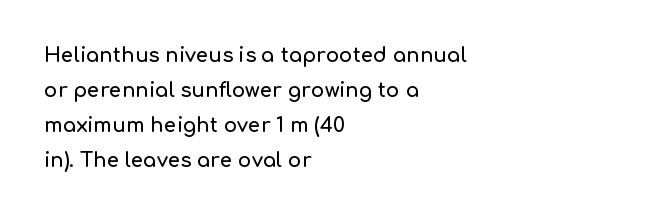
Q: Is the text italic (slanted)? A: No, it is upright.
Q: Is the text underlined? A: No.
Q: How is the paragraph aligned? A: Left-aligned.
Q: Is the spacing between letters normal or unusually wide? A: Normal.
